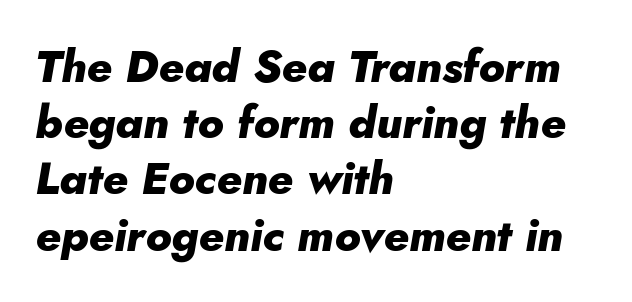
Emphasis by weight is at full strength: bold. What's the leading like? Ordinary, nothing unusual. There's an unmistakable incline to the writing here. Is the letter spacing exaggerated? No — it looks like the ordinary default. In CSS terms this would be text-align: left.
